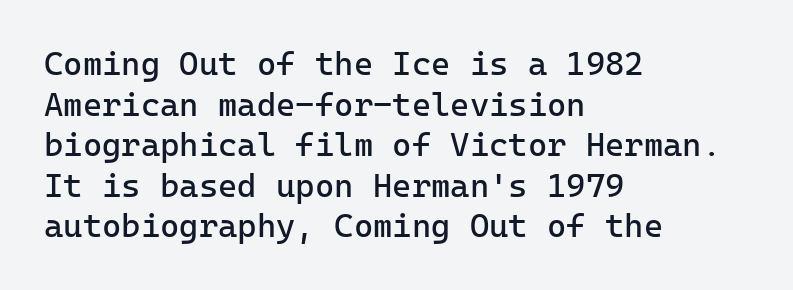
{"serif": "no", "italic": "no", "bold": "no", "weight": "regular", "width": "normal", "stroke_contrast": "low", "x_height": "medium", "underline": "no", "align": "left", "line_spacing_ratio": 1.23, "letter_spacing": "normal", "letter_spacing_em": 0.0, "glyph_px": 33}
